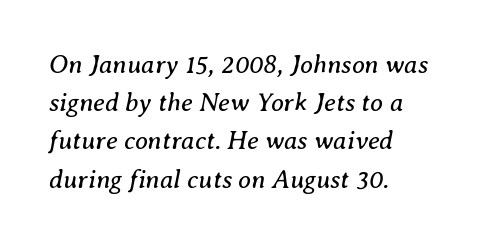
The image shows 26 px text type, italic (leaning right); set left-aligned, normal line spacing (1.47x), normal letter spacing, not underlined.
